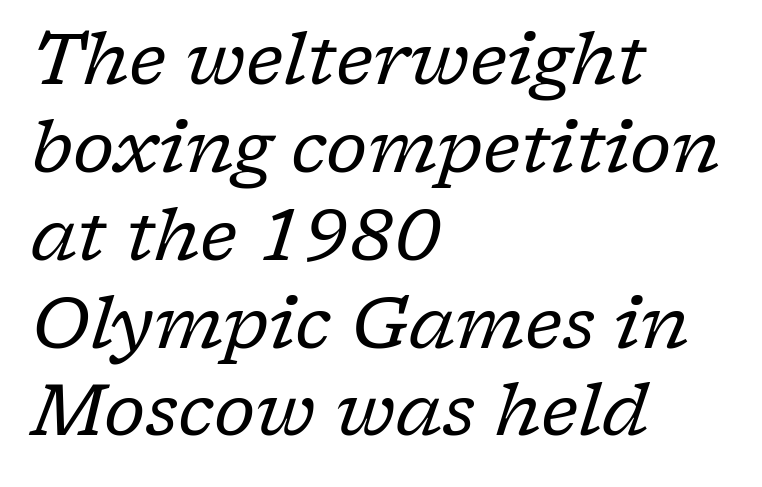
Q: Is the text bold? A: No.
Q: Is the text italic (slanted)? A: Yes, it leans right by about 17 degrees.
Q: Is the typeface a serif or a sans-serif typeface? A: Serif.
Q: Is the text underlined? A: No.
Q: How is the paragraph aligned? A: Left-aligned.
Q: Is the spacing between letters normal or unusually wide? A: Normal.
Q: Width (condensed, normal, or wide)? A: Normal.
Q: Stroke contrast? A: Low.
Q: x-height? A: Medium.
Q: Monospaced? A: No.
